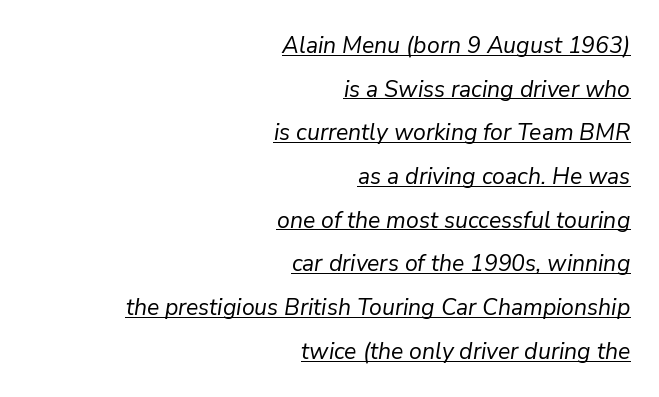
{"italic": "yes", "lean": "right", "slant_degrees": 9, "bold": "no", "underline": "yes", "align": "right", "line_spacing": "loose", "line_spacing_ratio": 1.9, "letter_spacing": "normal", "letter_spacing_em": 0.0, "glyph_px": 23}
